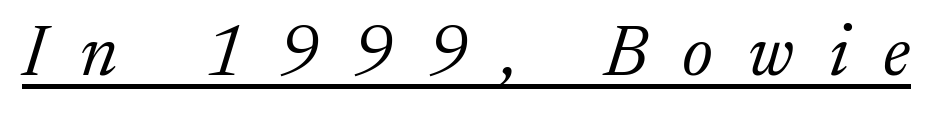
The image shows 72 px light serif type, italic (leaning right); set unusually wide letter spacing (+0.48 em), underlined; medium stroke contrast and a medium x-height.
